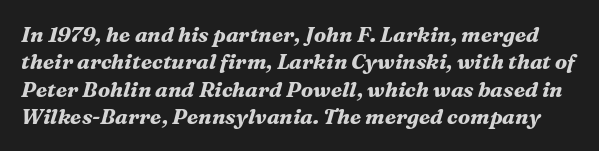
The gap between lines stays unmarked. Nobody touched the tracking dial on this one. Posture: slanted. Normally led — the rows are evenly, conventionally spaced. Its strokes are broad and dark, the hallmark of bold type.
